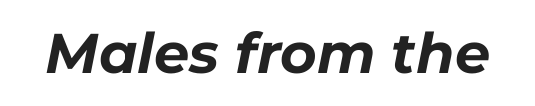
{"italic": "yes", "lean": "right", "slant_degrees": 11, "bold": "yes", "weight": "bold", "width": "normal", "stroke_contrast": "low", "x_height": "medium", "monospaced": "no", "underline": "no", "letter_spacing": "normal", "letter_spacing_em": 0.0, "glyph_px": 56}
